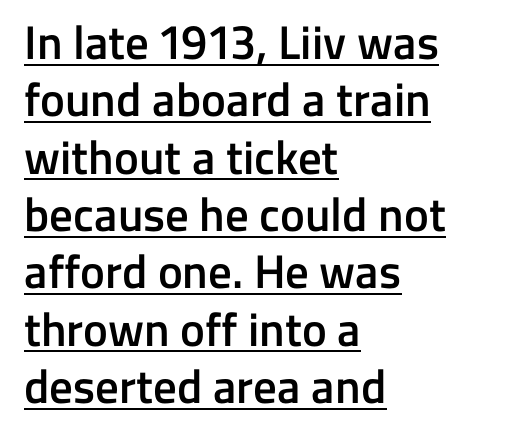
{"serif": "no", "italic": "no", "bold": "semi", "weight": "semibold", "width": "normal", "stroke_contrast": "low", "x_height": "medium", "monospaced": "no", "underline": "yes", "align": "left", "line_spacing_ratio": 1.22, "letter_spacing": "normal", "letter_spacing_em": 0.0, "glyph_px": 47}
